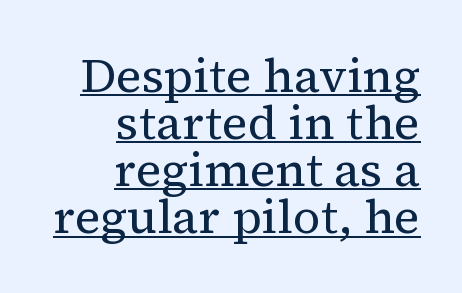
Q: Is the text bold? A: No.
Q: Is the text italic (slanted)? A: No, it is upright.
Q: Is the typeface a serif or a sans-serif typeface? A: Serif.
Q: Is the text underlined? A: Yes.
Q: How is the paragraph aligned? A: Right-aligned.
Q: Is the spacing between letters normal or unusually wide? A: Normal.
Q: Is the spacing between lines tight, normal or loose? A: Tight.
Q: Width (condensed, normal, or wide)? A: Normal.
Q: Stroke contrast? A: Medium.
Q: x-height? A: Medium.
Q: Monospaced? A: No.
